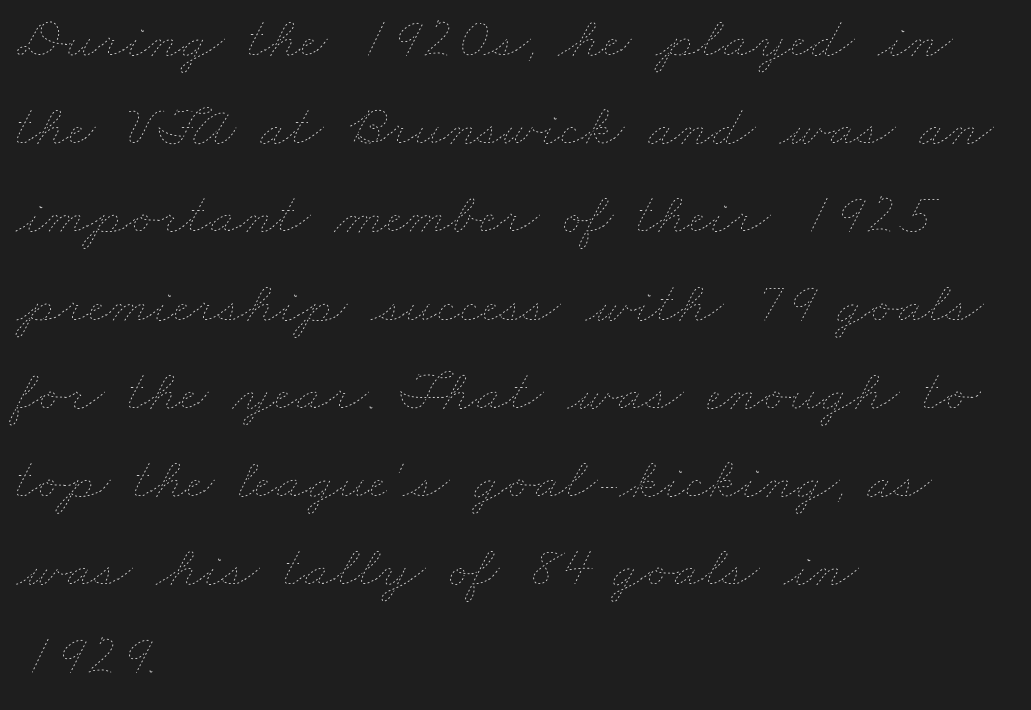
{"bold": "no", "weight": "thin", "width": "wide", "stroke_contrast": "low", "x_height": "small", "monospaced": "no", "underline": "no", "align": "left", "line_spacing": "normal", "line_spacing_ratio": 1.47, "letter_spacing": "normal", "letter_spacing_em": 0.0, "glyph_px": 60}
